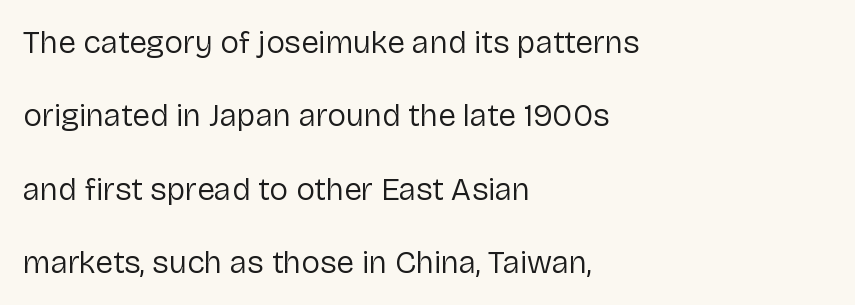
Q: Is the text bold? A: No.
Q: Is the text italic (slanted)? A: No, it is upright.
Q: Is the typeface a serif or a sans-serif typeface? A: Sans-serif.
Q: Is the text underlined? A: No.
Q: How is the paragraph aligned? A: Left-aligned.
Q: Is the spacing between letters normal or unusually wide? A: Normal.
Q: Is the spacing between lines tight, normal or loose? A: Loose.
Q: Width (condensed, normal, or wide)? A: Normal.
Q: Stroke contrast? A: Low.
Q: x-height? A: Medium.
Q: Monospaced? A: No.
